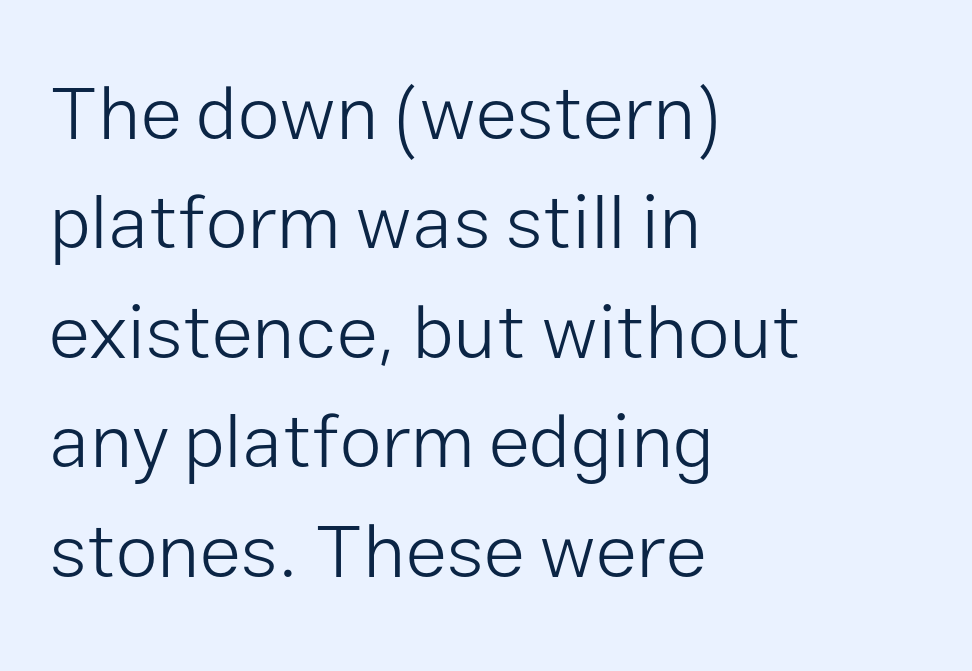
The image shows 76 px light sans-serif type, upright; set left-aligned, normal line spacing (1.44x), normal letter spacing, not underlined; low stroke contrast and a medium x-height.
